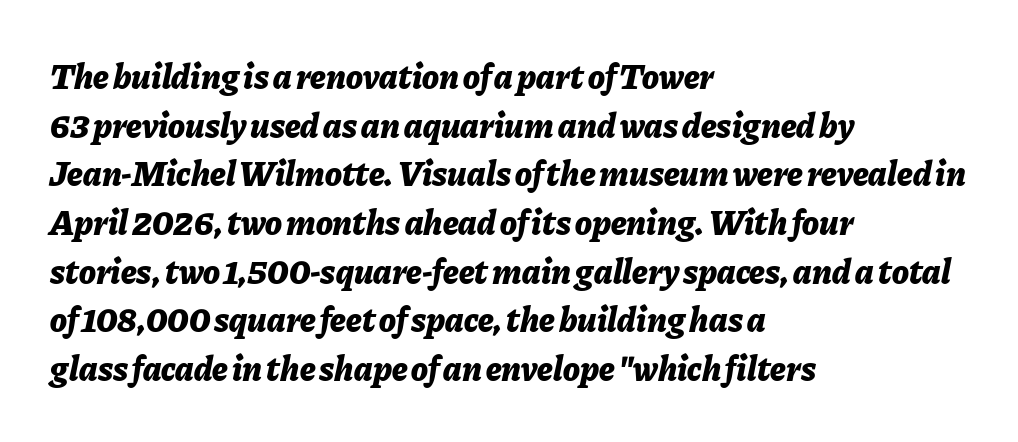
The line texture is even and compact thanks to regular tracking. Descender tails drop into unmarked territory. Regular leading. Does the weight exceed regular? Yes, all the way to bold.
